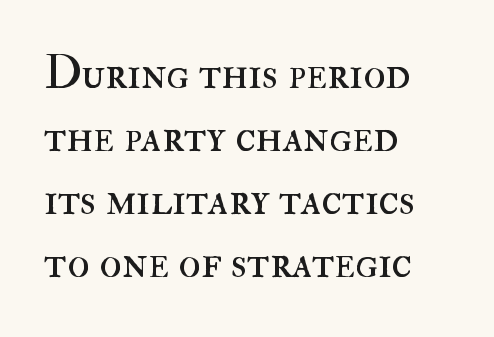
Tracking here is standard; glyphs follow each other at the usual distance. One-word summary of the alignment: left. Lines of text with bare space underneath. Here the designer chose a conventional face with non-uniform glyph widths. The designer left line spacing at the default. Posture: straight, roman, zero tilt.
